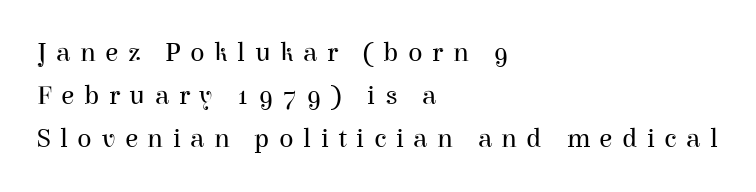
The type sits square on the baseline with zero lean. Has an underline been added? It has not. Reading down the column, the eye jumps a familiar distance to each next line. Stems and bowls with no extra thickness — not bold. The compositor pushed each line to the left boundary.
